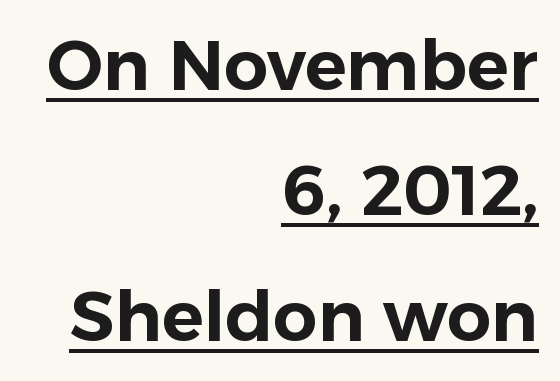
{"serif": "no", "italic": "no", "width": "normal", "stroke_contrast": "low", "x_height": "medium", "monospaced": "no", "underline": "yes", "align": "right", "line_spacing_ratio": 1.79, "letter_spacing": "normal", "letter_spacing_em": 0.0, "glyph_px": 70}
